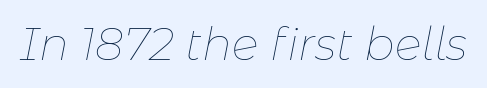
This sample has the flowing, uneven cadence of proportional lettering. Bold? No — there's no thickening of the strokes. Lines of text with bare space underneath. This sample uses plain, unmodified letter spacing. Emphasis-style slanted type is in use.
